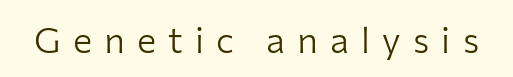
Nothing heavy about these letters — not bold at all. The passage shown is not underscored anywhere. Here the designer chose a conventional face with non-uniform glyph widths. Students, note that the glyphs here are deliberately spaced far apart.
